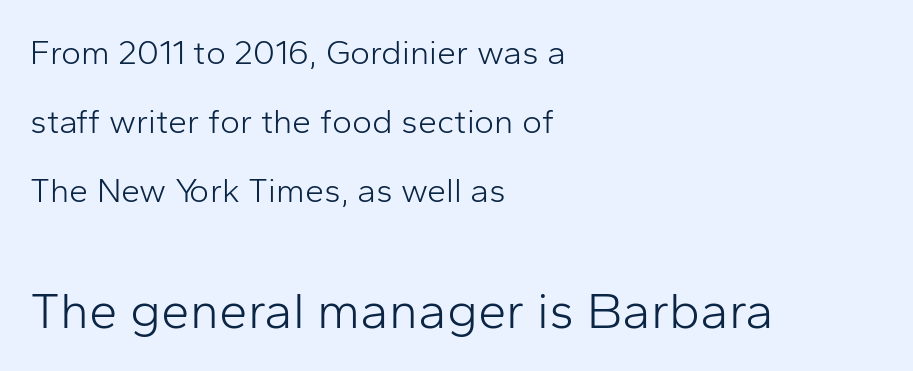
{"serif": "no", "italic": "no", "bold": "no", "weight": "light", "width": "normal", "stroke_contrast": "low", "x_height": "medium", "monospaced": "no", "underline": "no", "align": "left", "line_spacing": "loose", "line_spacing_ratio": 2.03, "letter_spacing": "normal", "letter_spacing_em": 0.0, "larger_block": "second", "size_ratio": 1.5, "glyph_px": 51}
